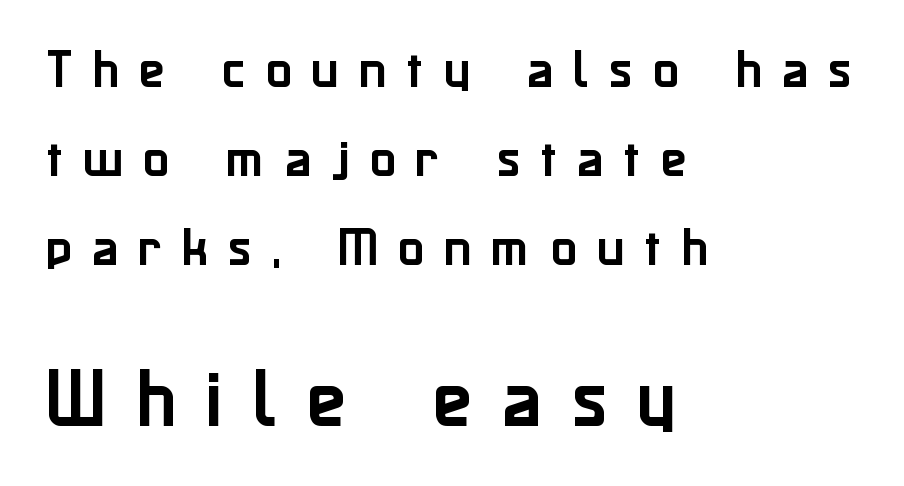
Q: Is the text italic (slanted)? A: No, it is upright.
Q: Is the typeface a serif or a sans-serif typeface? A: Sans-serif.
Q: Is the text underlined? A: No.
Q: How is the paragraph aligned? A: Left-aligned.
Q: Is the spacing between letters normal or unusually wide? A: Unusually wide.
Q: Is the spacing between lines tight, normal or loose? A: Loose.
Q: Which block of text is set in a larger size, the first (top) or the second (bottom)? A: The second (bottom) one.
Q: Width (condensed, normal, or wide)? A: Normal.
Q: Stroke contrast? A: Low.
Q: x-height? A: Medium.
Q: Monospaced? A: No.
